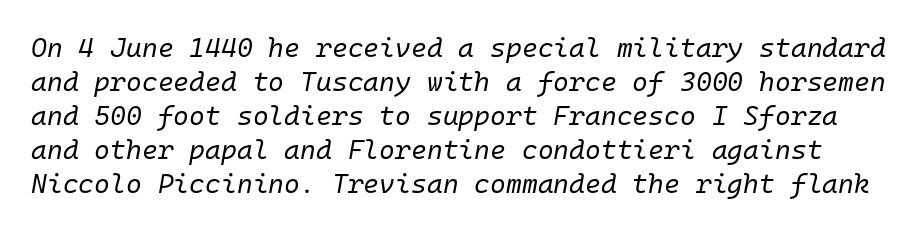
Q: Is the text bold? A: No.
Q: Is the text italic (slanted)? A: Yes, it leans right by about 10 degrees.
Q: Is the text underlined? A: No.
Q: Is the spacing between letters normal or unusually wide? A: Normal.
Q: Is the spacing between lines tight, normal or loose? A: Normal.
